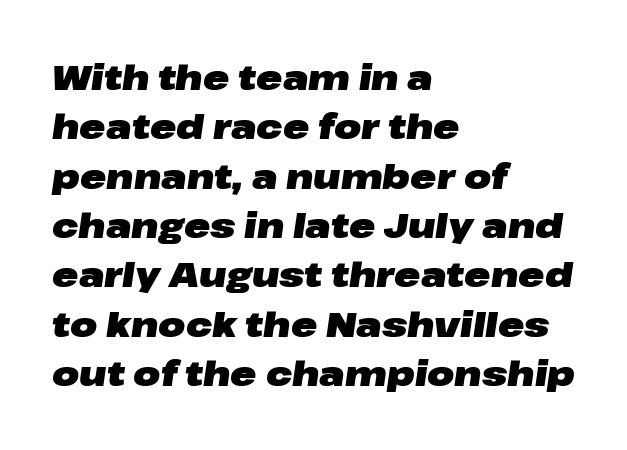
The face used here is proportionally spaced, like ordinary book or web type. Glance below the letters and you will spot only blank space. In terms of posture, this sample is oblique. This is heavy type, rendered in bold. The block of text has a typical density, with ordinary space between rows. Observe the ordinary spacing: letters are neighbours, not strangers.
